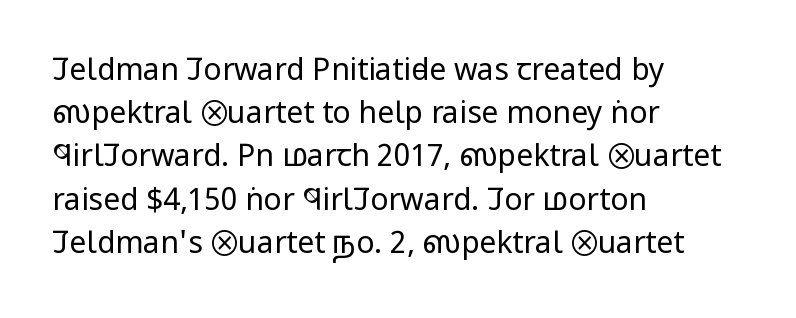
The image shows 30 px regular-weight, condensed sans-serif type, upright; set left-aligned, normal line spacing (1.44x), normal letter spacing, not underlined; low stroke contrast and a large x-height.
